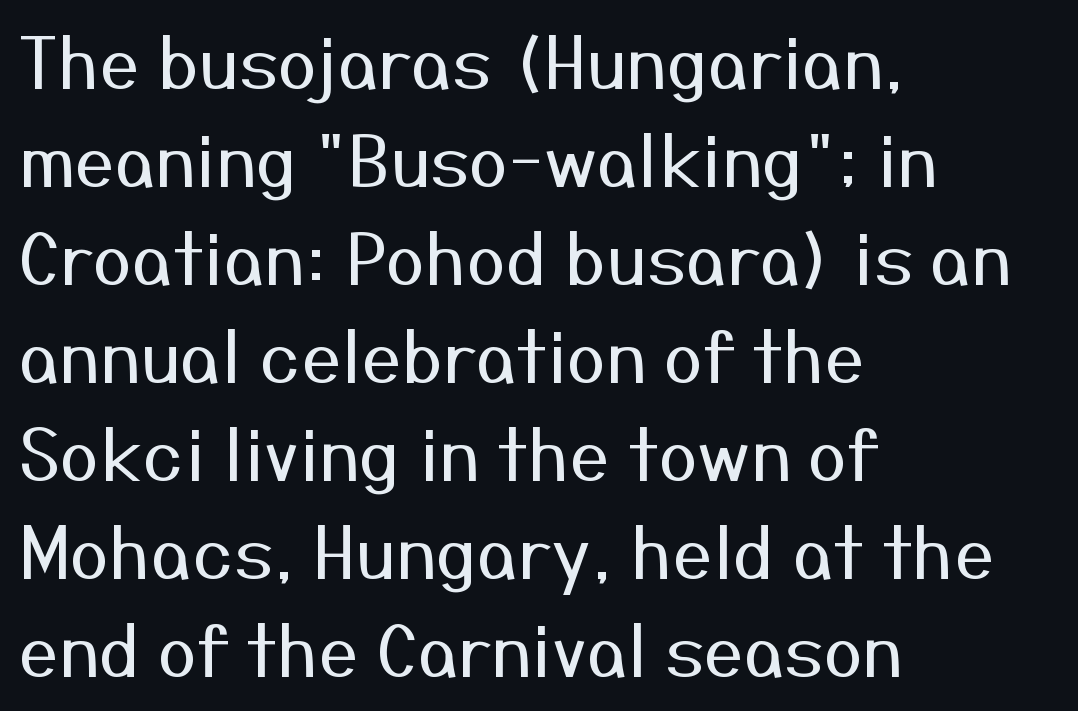
The image shows 71 px regular-weight sans-serif type, upright; set left-aligned, normal line spacing (1.38x), normal letter spacing, not underlined; medium stroke contrast and a medium x-height.
